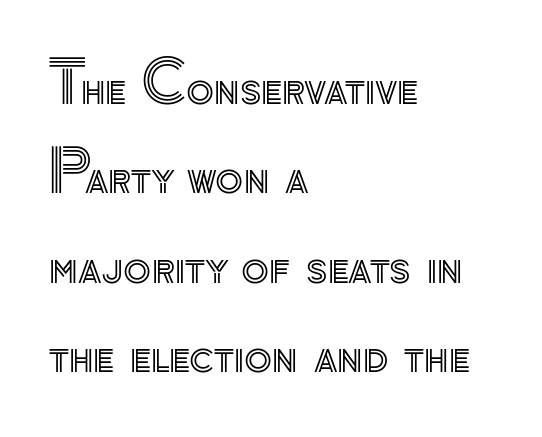
{"italic": "no", "width": "normal", "x_height": "small", "monospaced": "no", "underline": "no", "align": "left", "line_spacing": "normal", "line_spacing_ratio": 1.57, "letter_spacing": "normal", "letter_spacing_em": 0.0, "glyph_px": 57}
